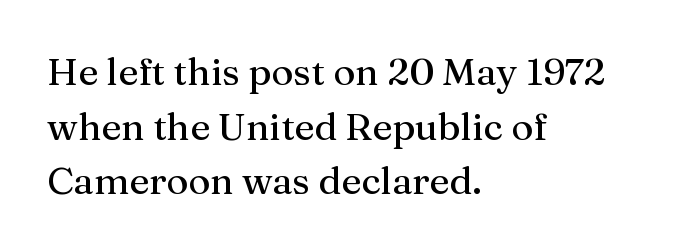
The image shows 38 px serif type, upright; set left-aligned, normal line spacing (1.44x), normal letter spacing, not underlined; medium stroke contrast and a medium x-height.
